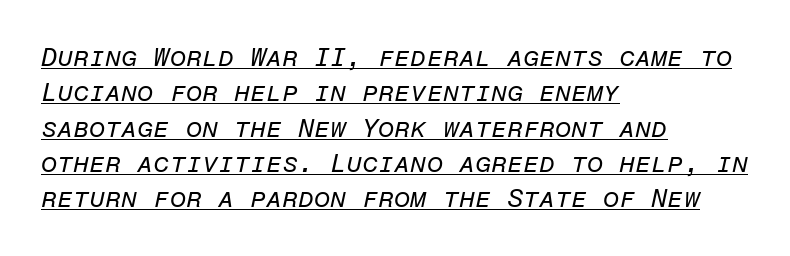
{"italic": "yes", "lean": "right", "slant_degrees": 12, "bold": "no", "underline": "yes", "align": "left", "line_spacing": "normal", "line_spacing_ratio": 1.36, "letter_spacing": "normal", "letter_spacing_em": 0.0, "glyph_px": 26}
